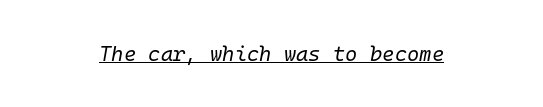
{"italic": "yes", "lean": "right", "slant_degrees": 10, "bold": "no", "underline": "yes", "align": "center", "letter_spacing": "normal", "letter_spacing_em": 0.0, "glyph_px": 21}
